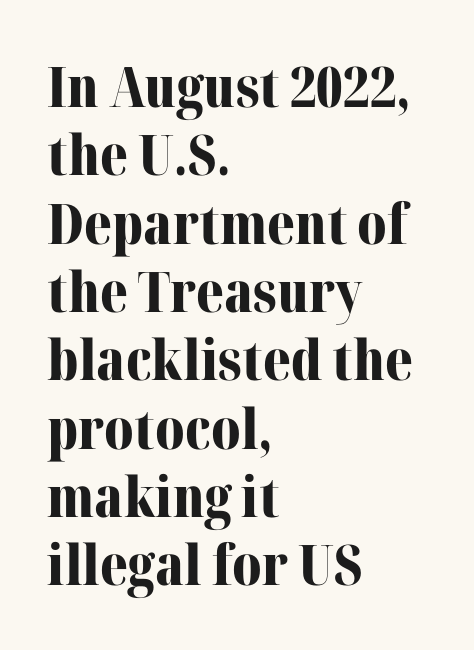
{"serif": "yes", "italic": "no", "bold": "yes", "weight": "bold", "width": "normal", "stroke_contrast": "medium", "x_height": "medium", "monospaced": "no", "underline": "no", "align": "left", "line_spacing_ratio": 1.22, "letter_spacing": "normal", "letter_spacing_em": 0.0, "glyph_px": 56}
